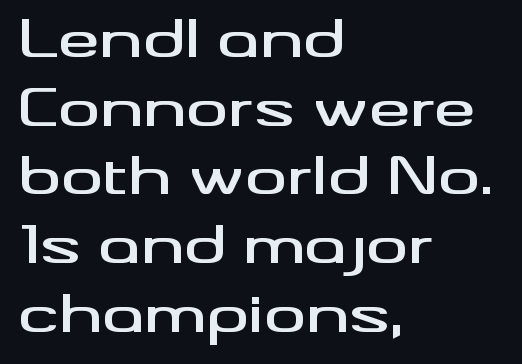
The image shows 52 px wide sans-serif type, upright; set left-aligned, normal line spacing (1.32x), normal letter spacing, not underlined; medium stroke contrast and a small x-height.
